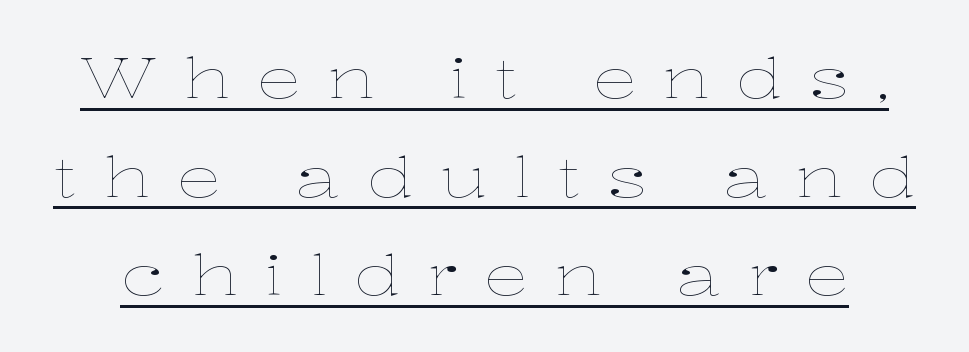
No chunkiness to these letters — they're not bold. The specimen includes a rule beneath the text block's lines. This sample has the flowing, uneven cadence of proportional lettering. Style check: upright. In terms of letterspacing, this is a distinctly airy, spread setting.
